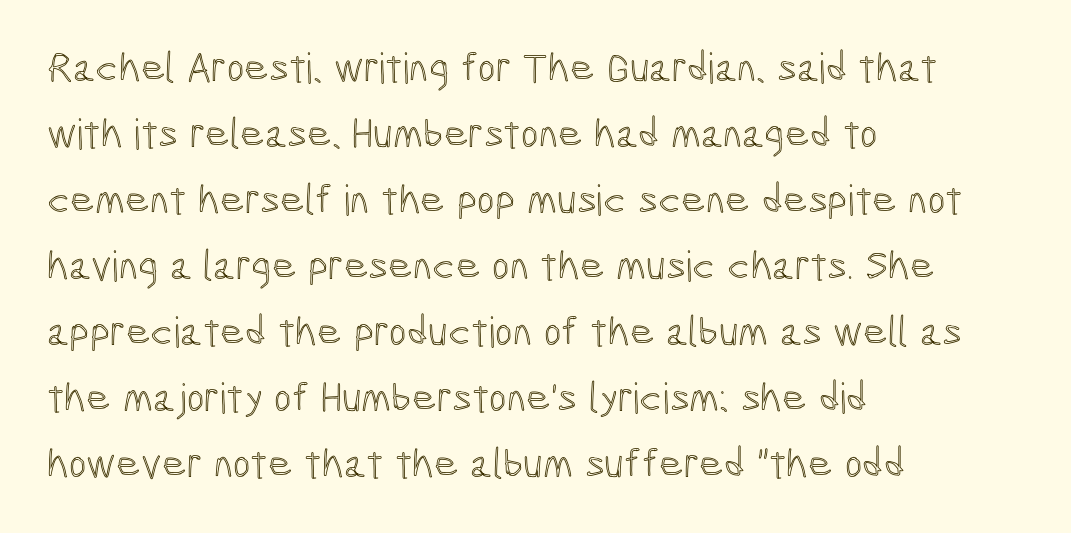
{"italic": "no", "width": "condensed", "x_height": "medium", "monospaced": "no", "underline": "no", "align": "left", "line_spacing": "normal", "line_spacing_ratio": 1.57, "letter_spacing": "normal", "letter_spacing_em": 0.0, "glyph_px": 42}
